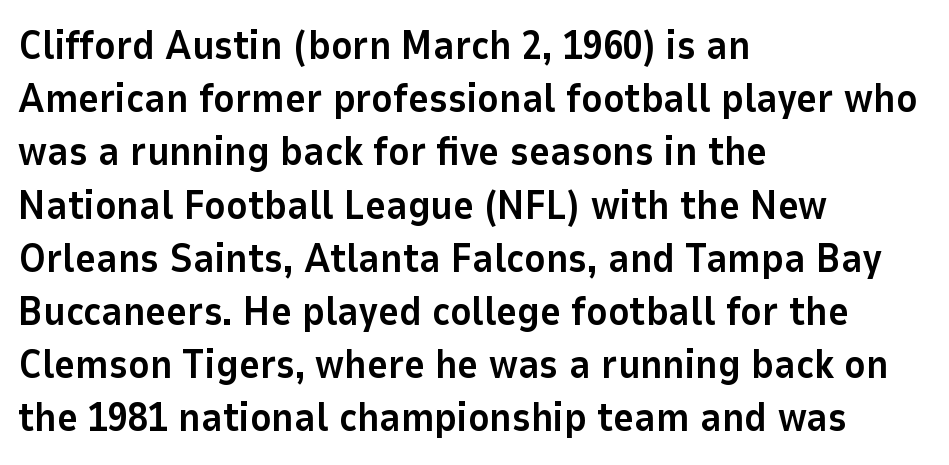
Q: Is the text bold? A: Yes.
Q: Is the text italic (slanted)? A: No, it is upright.
Q: Is the typeface a serif or a sans-serif typeface? A: Sans-serif.
Q: Is the text underlined? A: No.
Q: How is the paragraph aligned? A: Left-aligned.
Q: Is the spacing between letters normal or unusually wide? A: Normal.
Q: Is the spacing between lines tight, normal or loose? A: Normal.
Q: Width (condensed, normal, or wide)? A: Normal.
Q: Stroke contrast? A: Low.
Q: x-height? A: Medium.
Q: Monospaced? A: No.
